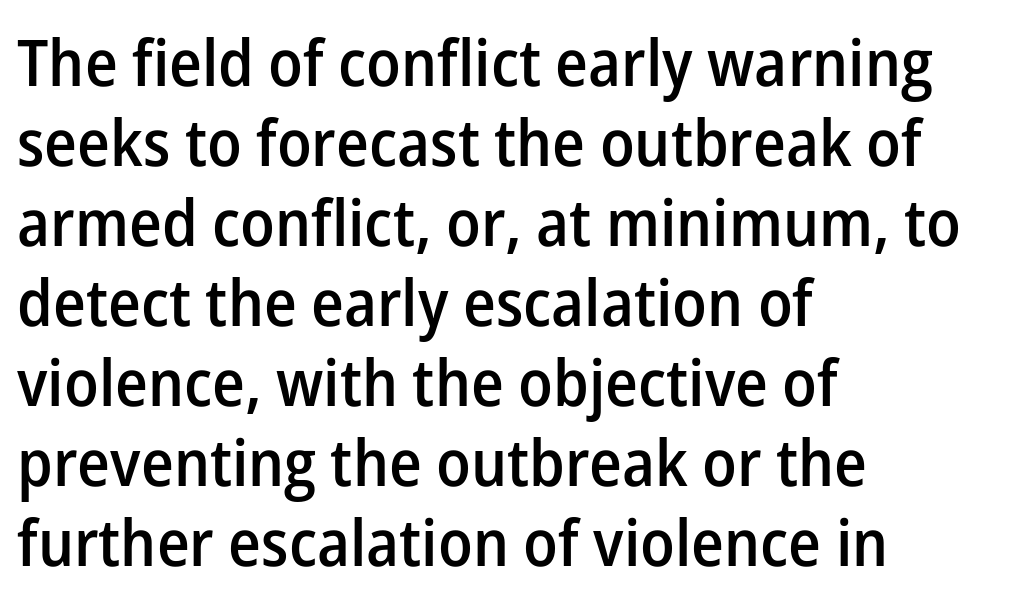
{"serif": "no", "italic": "no", "bold": "semi", "weight": "semibold", "width": "normal", "stroke_contrast": "low", "x_height": "medium", "monospaced": "no", "underline": "no", "align": "left", "line_spacing_ratio": 1.23, "letter_spacing": "normal", "letter_spacing_em": 0.0, "glyph_px": 65}
